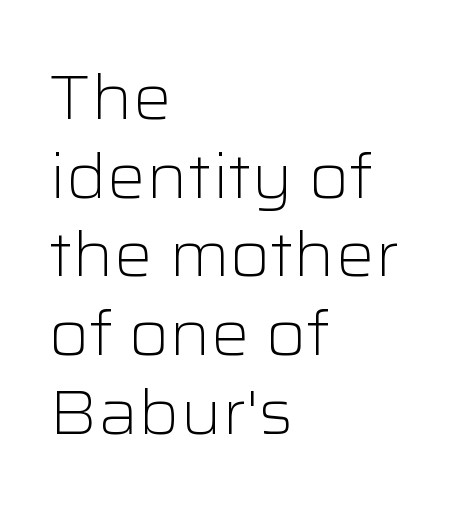
The image shows 61 px light, wide sans-serif type, upright; set left-aligned, normal line spacing (1.29x), normal letter spacing, not underlined; low stroke contrast and a medium x-height.
